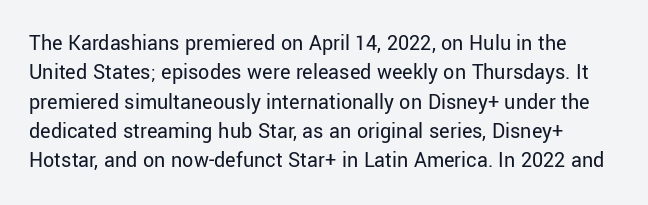
Descenders are the only things crossing below the line. The cut favours lightness, reaching ordinary text weight at its darkest. Observe the ordinary spacing: letters are neighbours, not strangers. Style check: upright. Quick note: interline space is typical.
